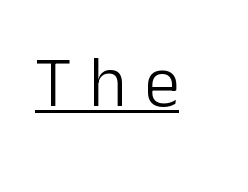
The image shows 72 px light sans-serif type, upright; set unusually wide letter spacing (+0.23 em), underlined; low stroke contrast and a medium x-height.
